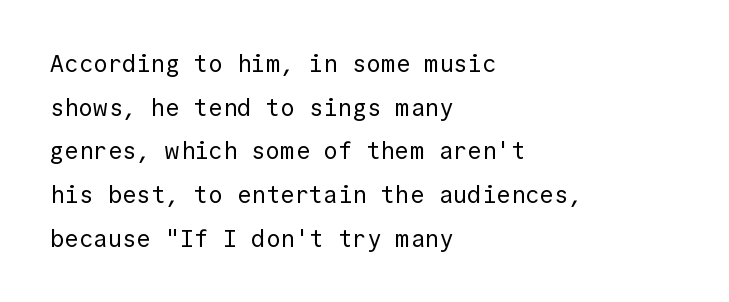
The image shows 24 px text type, upright; set left-aligned, line spacing 1.82x, normal letter spacing, not underlined.
